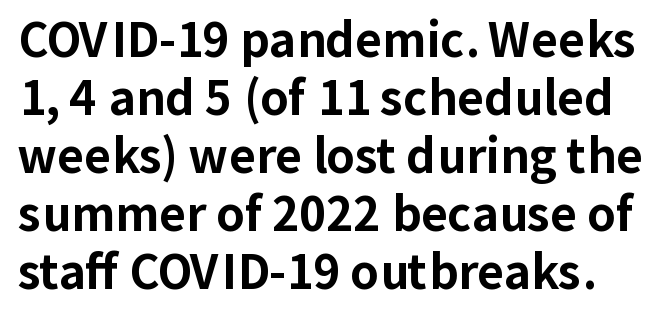
The image shows 46 px bold sans-serif type, upright; set normal line spacing (1.26x), normal letter spacing, not underlined; low stroke contrast and a medium x-height.
